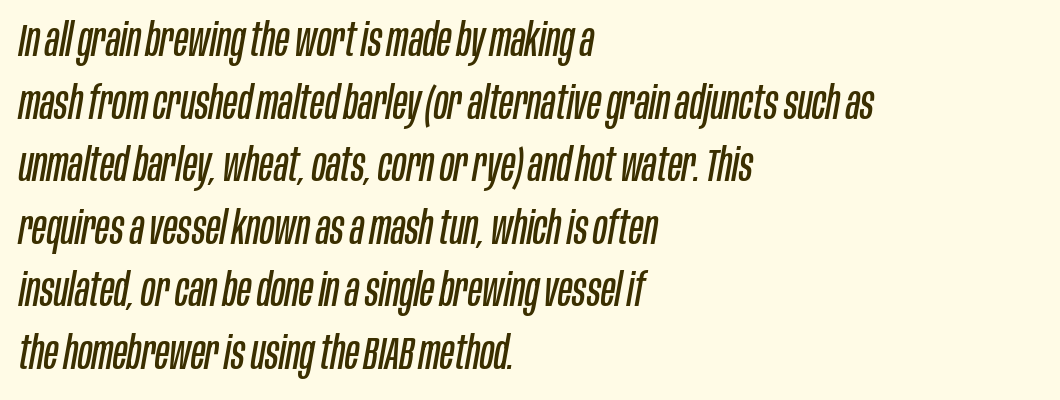
{"italic": "yes", "lean": "right", "slant_degrees": 10, "bold": "no", "weight": "regular", "width": "condensed", "stroke_contrast": "low", "x_height": "large", "monospaced": "no", "underline": "no", "align": "left", "line_spacing": "normal", "line_spacing_ratio": 1.36, "letter_spacing": "normal", "letter_spacing_em": 0.0, "glyph_px": 46}
